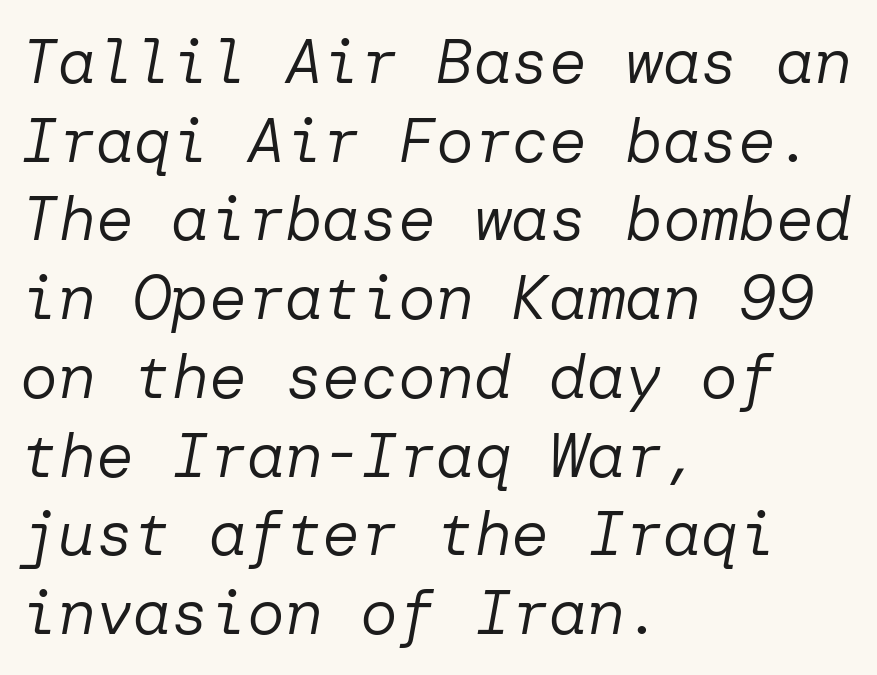
The image shows 63 px regular-weight type, italic (leaning right); set left-aligned, normal line spacing (1.25x), normal letter spacing, not underlined; low stroke contrast and a medium x-height.
